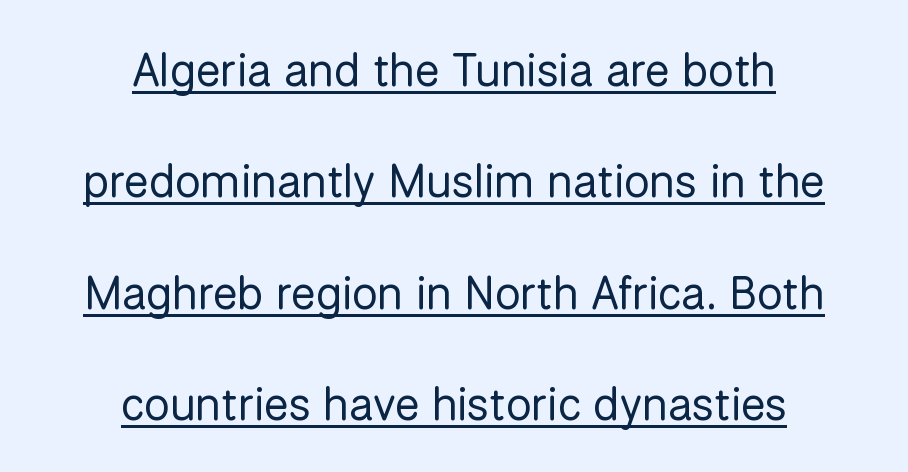
Think of a printed novel: that variable character pitch is what you see here. The specimen reads as upright at a glance. The typeface has the unassuming heft of standard copy or less. Honestly, the underline is the first thing you notice here. Centered paragraph, ragged on both sides. A great deal of white space separates one row of letters from the next.
